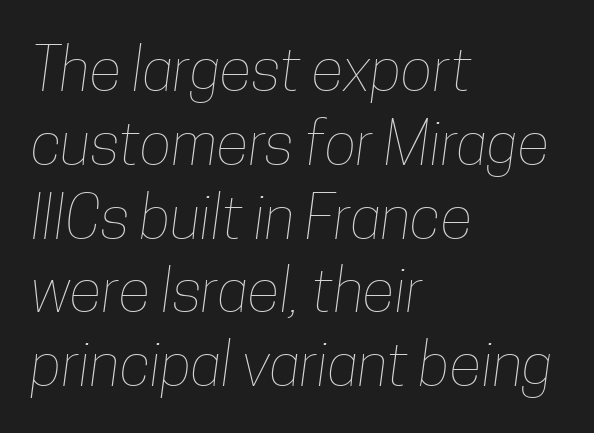
The strokes are not fattened; the text isn't bold. Spacing between characters is what you'd get straight out of the box. Decoration check: the copy has no underline. Varying glyph widths throughout — classic text-font behaviour.
